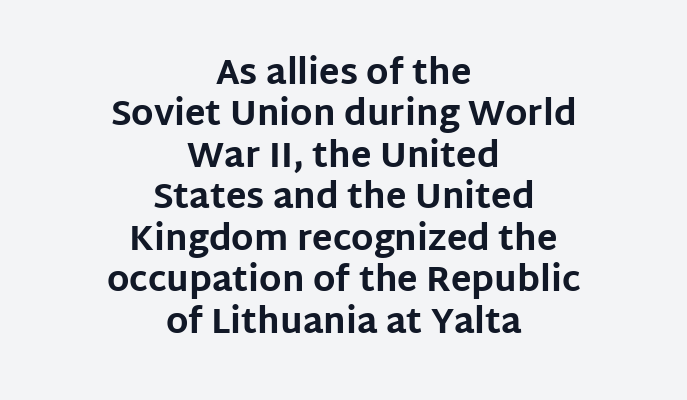
{"serif": "no", "italic": "no", "bold": "yes", "weight": "bold", "width": "normal", "stroke_contrast": "low", "x_height": "large", "monospaced": "no", "underline": "no", "align": "center", "line_spacing_ratio": 1.22, "letter_spacing": "normal", "letter_spacing_em": 0.0, "glyph_px": 34}
